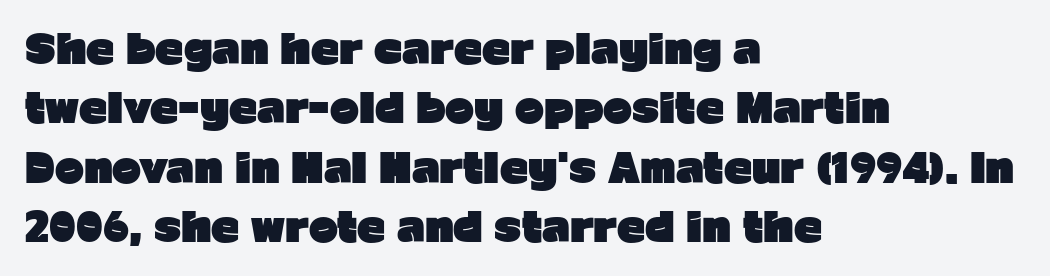
A typesetter would call this proportional, since set widths differ per character. Does the leading feel generous? No, just average. The baseline area is clear. The typeface chosen for these lines omits serifs. How heavy is the stroke? Heavy — this is a bold. Rendered with straight, roman letterforms.
